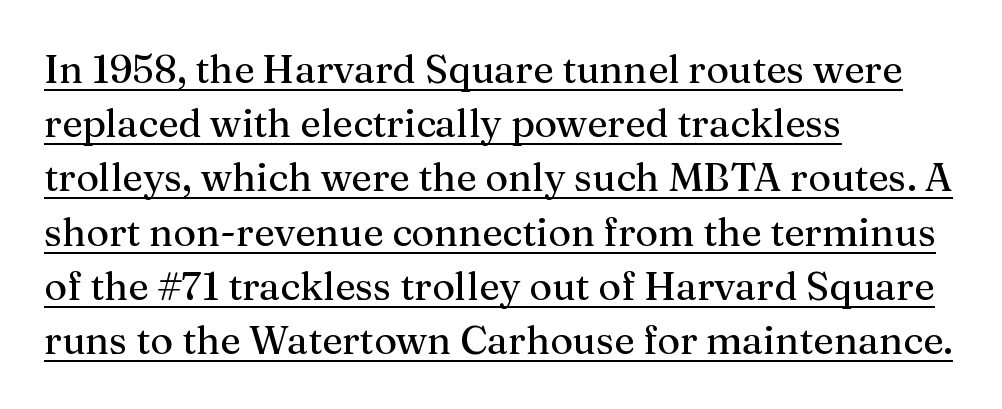
Q: Is the text italic (slanted)? A: No, it is upright.
Q: Is the typeface a serif or a sans-serif typeface? A: Serif.
Q: Is the text underlined? A: Yes.
Q: How is the paragraph aligned? A: Left-aligned.
Q: Is the spacing between letters normal or unusually wide? A: Normal.
Q: Is the spacing between lines tight, normal or loose? A: Normal.
Q: Width (condensed, normal, or wide)? A: Normal.
Q: Stroke contrast? A: Medium.
Q: x-height? A: Medium.
Q: Monospaced? A: No.
